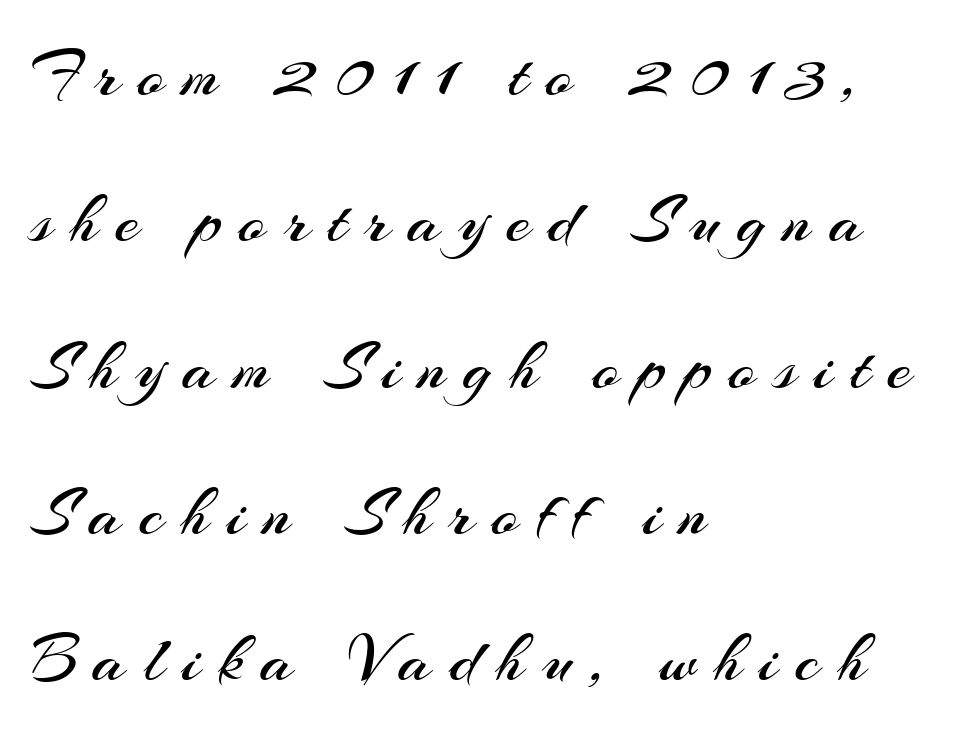
{"serif": "no", "bold": "no", "weight": "regular", "width": "normal", "stroke_contrast": "medium", "x_height": "small", "monospaced": "no", "underline": "no", "align": "left", "line_spacing": "loose", "line_spacing_ratio": 2.12, "letter_spacing": "wide", "letter_spacing_em": 0.26, "glyph_px": 69}
